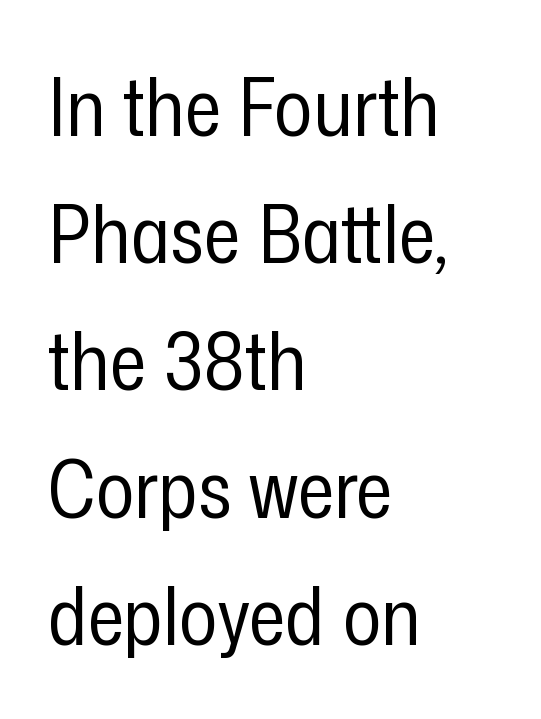
{"serif": "no", "italic": "no", "bold": "no", "weight": "regular", "width": "condensed", "stroke_contrast": "low", "x_height": "medium", "monospaced": "no", "underline": "no", "align": "left", "line_spacing": "normal", "line_spacing_ratio": 1.59, "letter_spacing": "normal", "letter_spacing_em": 0.0, "glyph_px": 80}
